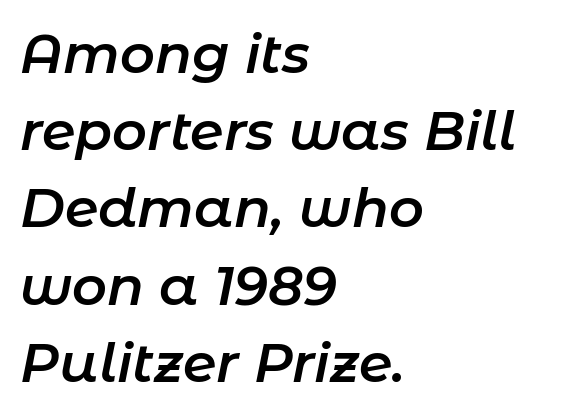
{"italic": "yes", "lean": "right", "slant_degrees": 11, "bold": "semi", "weight": "semibold", "width": "normal", "stroke_contrast": "low", "x_height": "medium", "monospaced": "no", "underline": "no", "align": "left", "line_spacing": "normal", "line_spacing_ratio": 1.43, "letter_spacing": "normal", "letter_spacing_em": 0.0, "glyph_px": 54}
